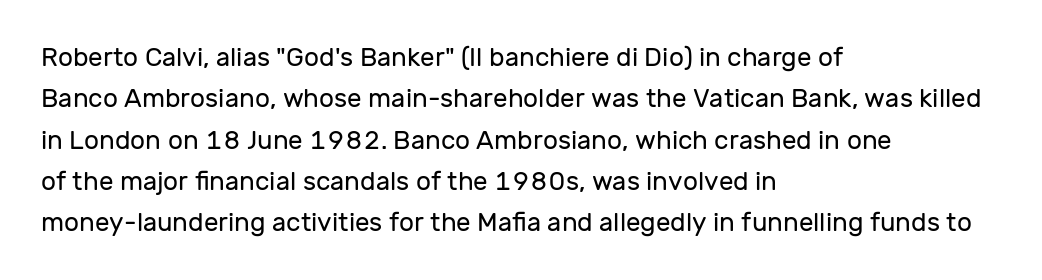
The image shows 26 px text type, upright; set left-aligned, normal line spacing (1.59x), normal letter spacing, not underlined.
